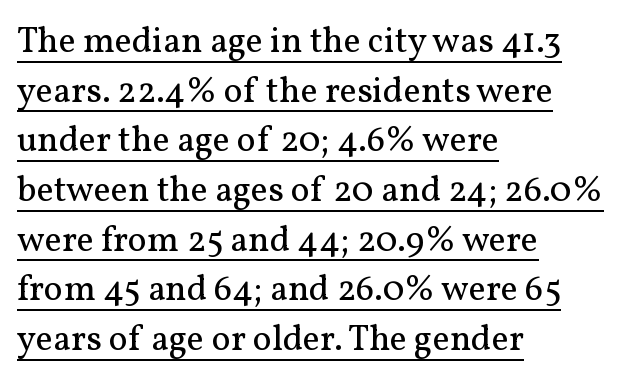
The image shows 36 px regular-weight serif type, upright; set left-aligned, normal line spacing (1.38x), normal letter spacing, underlined; medium stroke contrast and a medium x-height.
